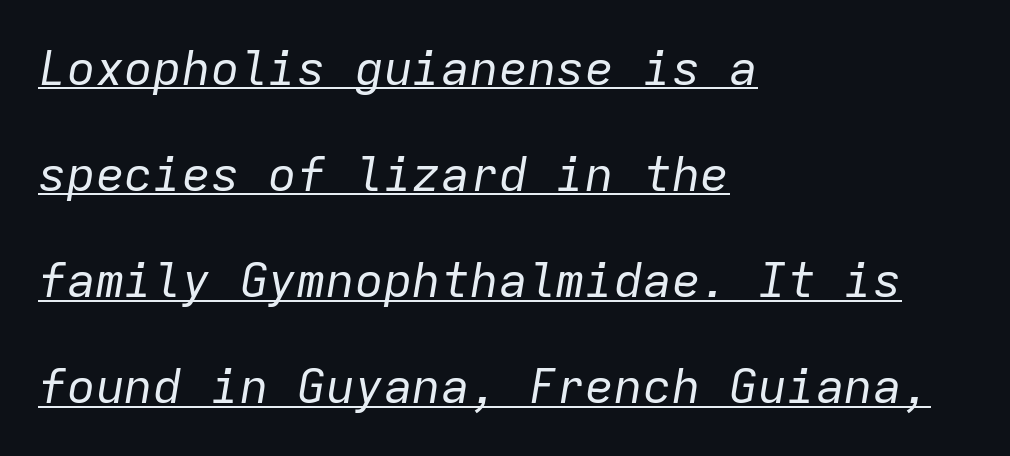
{"italic": "yes", "lean": "right", "slant_degrees": 9, "bold": "no", "weight": "regular", "width": "normal", "stroke_contrast": "low", "x_height": "medium", "monospaced": "yes", "underline": "yes", "align": "left", "line_spacing": "loose", "line_spacing_ratio": 2.21, "letter_spacing": "normal", "letter_spacing_em": 0.0, "glyph_px": 48}
